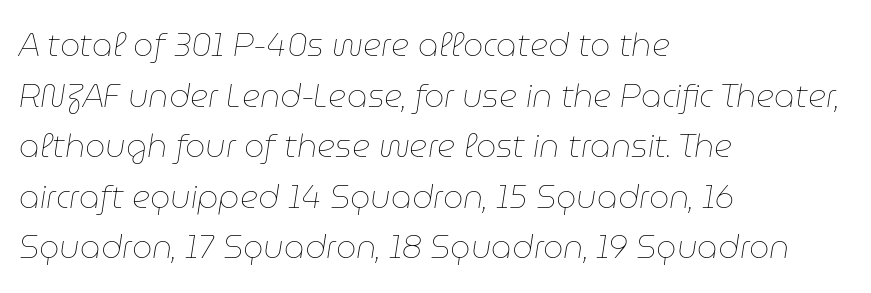
Q: Is the text bold? A: No.
Q: Is the text italic (slanted)? A: Yes, it leans right by about 9 degrees.
Q: Is the text underlined? A: No.
Q: How is the paragraph aligned? A: Left-aligned.
Q: Is the spacing between letters normal or unusually wide? A: Normal.
Q: Is the spacing between lines tight, normal or loose? A: Normal.
Q: Width (condensed, normal, or wide)? A: Normal.
Q: Stroke contrast? A: Low.
Q: x-height? A: Medium.
Q: Monospaced? A: No.
